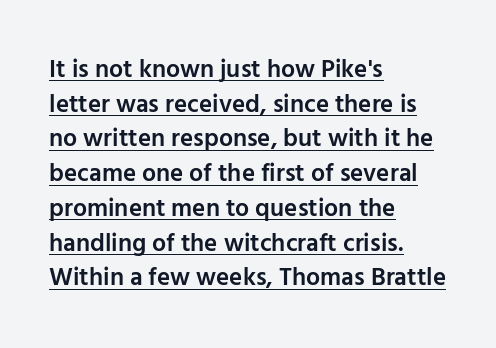
{"italic": "no", "bold": "semi", "underline": "yes", "align": "left", "line_spacing": "normal", "line_spacing_ratio": 1.39, "letter_spacing": "normal", "letter_spacing_em": 0.0, "glyph_px": 25}
